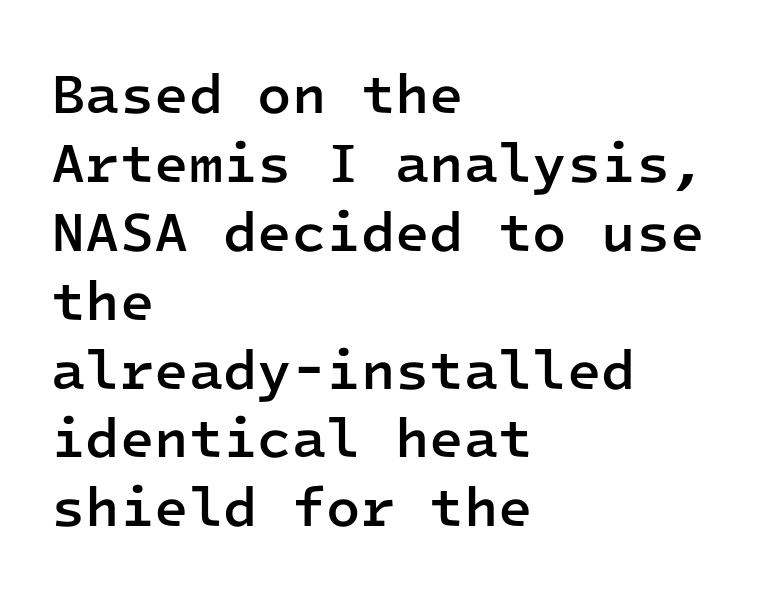
The horizontal fit of the characters is conventional and even. The rag falls on the right side of this text block. Fixed-width glyphs throughout — classic coding-font behaviour. This is roman type, the default non-slanted kind. To sum up the face: it is a sans, with no serifs. As a designer I'd log this as weight 600, semibold.
